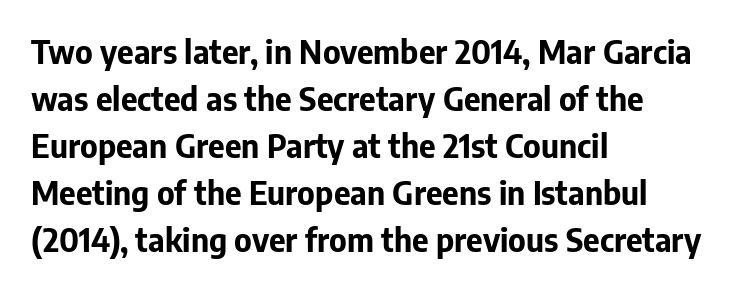
The image shows 32 px bold sans-serif type, upright; set left-aligned, normal line spacing (1.47x), normal letter spacing, not underlined; low stroke contrast and a medium x-height.
